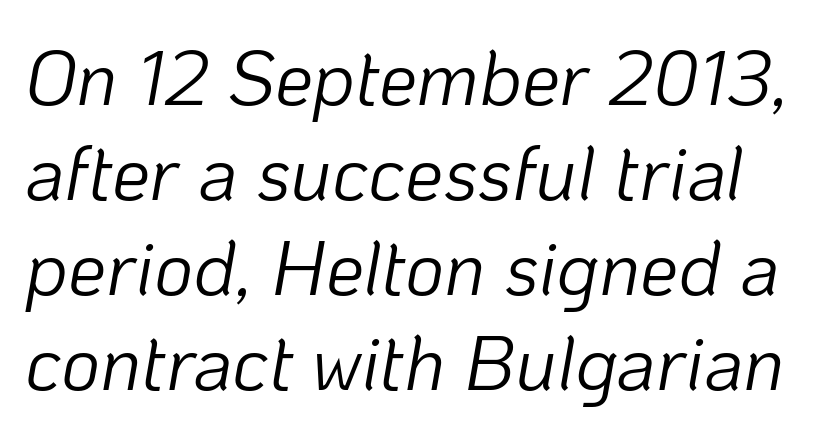
{"italic": "yes", "lean": "right", "slant_degrees": 10, "bold": "no", "weight": "light", "width": "normal", "stroke_contrast": "low", "x_height": "medium", "monospaced": "no", "underline": "no", "line_spacing": "normal", "line_spacing_ratio": 1.25, "letter_spacing": "normal", "letter_spacing_em": 0.0, "glyph_px": 76}
